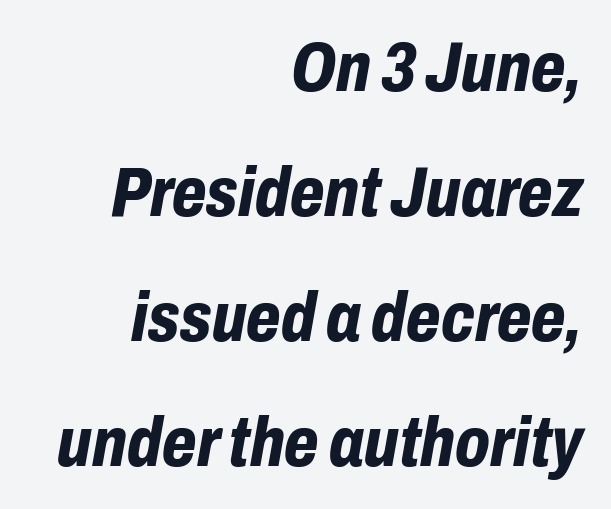
Q: Is the text bold? A: Yes.
Q: Is the text italic (slanted)? A: Yes, it leans right by about 10 degrees.
Q: Is the text underlined? A: No.
Q: How is the paragraph aligned? A: Right-aligned.
Q: Is the spacing between letters normal or unusually wide? A: Normal.
Q: Width (condensed, normal, or wide)? A: Condensed.
Q: Stroke contrast? A: Low.
Q: x-height? A: Medium.
Q: Monospaced? A: No.
